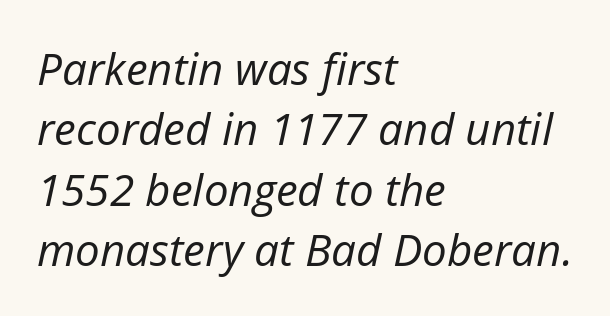
The image shows 44 px regular-weight type, italic (leaning right); set left-aligned, normal line spacing (1.37x), normal letter spacing, not underlined; low stroke contrast and a medium x-height.
